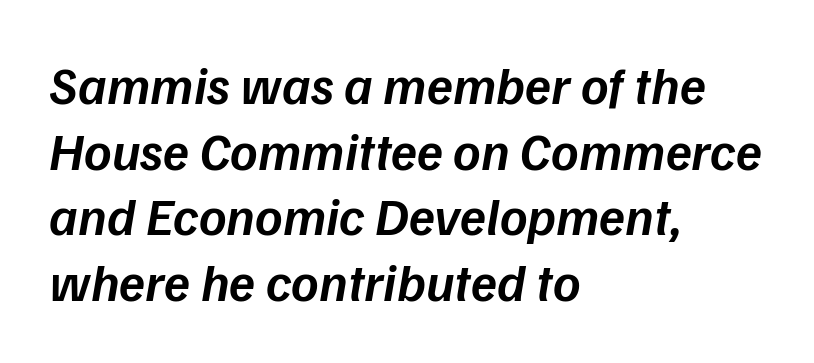
Q: Is the text bold? A: Semi-bold.
Q: Is the text italic (slanted)? A: Yes, it leans right by about 9 degrees.
Q: Is the text underlined? A: No.
Q: How is the paragraph aligned? A: Left-aligned.
Q: Is the spacing between letters normal or unusually wide? A: Normal.
Q: Width (condensed, normal, or wide)? A: Normal.
Q: Stroke contrast? A: Low.
Q: x-height? A: Medium.
Q: Monospaced? A: No.
